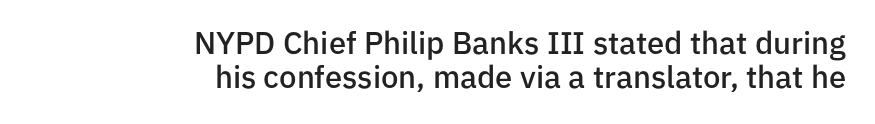
The image shows 31 px semibold sans-serif type, upright; set right-aligned, tight line spacing (1.09x), normal letter spacing, not underlined; low stroke contrast and a medium x-height.
